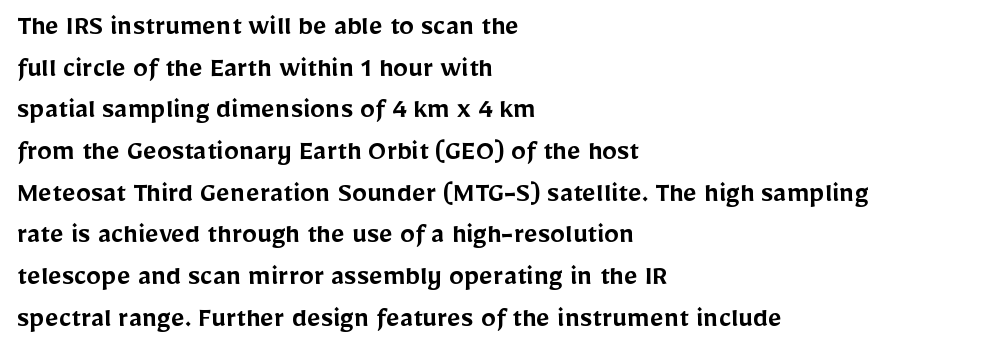
Look at the bottom of the vertical strokes: they stop flat, with no serifs. Summary of vertical rhythm: regular, with standard interline spacing. The axis of the letterforms is exactly vertical. Note the varied advance widths — an 'i' is clearly narrower than an 'm'.
